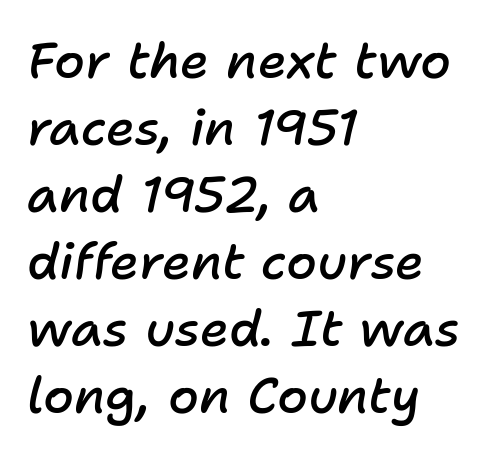
The image shows 50 px semibold type, italic (leaning right); set left-aligned, normal line spacing (1.34x), normal letter spacing, not underlined; low stroke contrast and a medium x-height.
